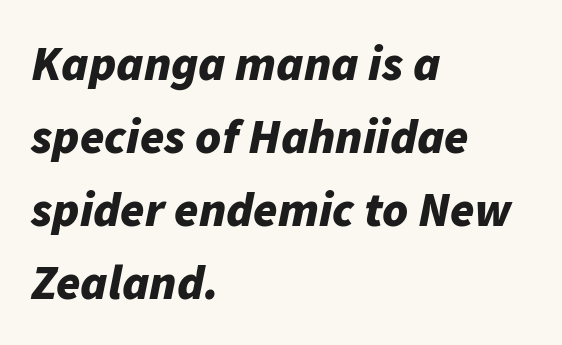
The image shows 49 px bold type, italic (leaning right); set left-aligned, normal line spacing (1.49x), normal letter spacing, not underlined; low stroke contrast and a medium x-height.
